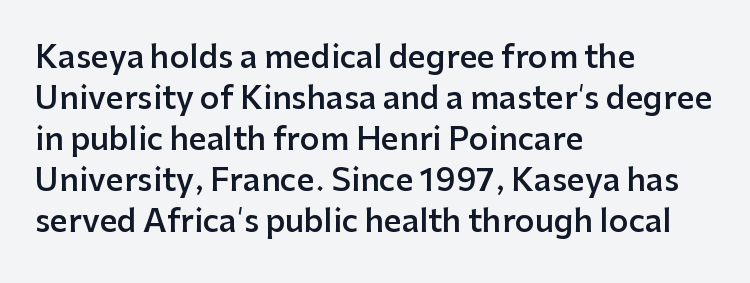
{"serif": "no", "italic": "no", "bold": "semi", "weight": "semibold", "width": "normal", "stroke_contrast": "low", "x_height": "medium", "monospaced": "no", "underline": "no", "align": "left", "line_spacing": "normal", "line_spacing_ratio": 1.32, "letter_spacing": "normal", "letter_spacing_em": 0.0, "glyph_px": 31}
